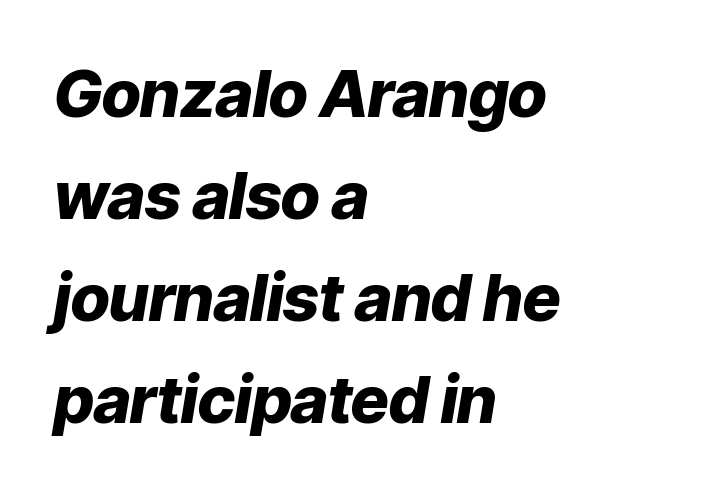
Q: Is the text bold? A: Yes.
Q: Is the text italic (slanted)? A: Yes, it leans right by about 9 degrees.
Q: Is the text underlined? A: No.
Q: How is the paragraph aligned? A: Left-aligned.
Q: Is the spacing between letters normal or unusually wide? A: Normal.
Q: Is the spacing between lines tight, normal or loose? A: Normal.
Q: Width (condensed, normal, or wide)? A: Normal.
Q: Stroke contrast? A: Low.
Q: x-height? A: Medium.
Q: Monospaced? A: No.
